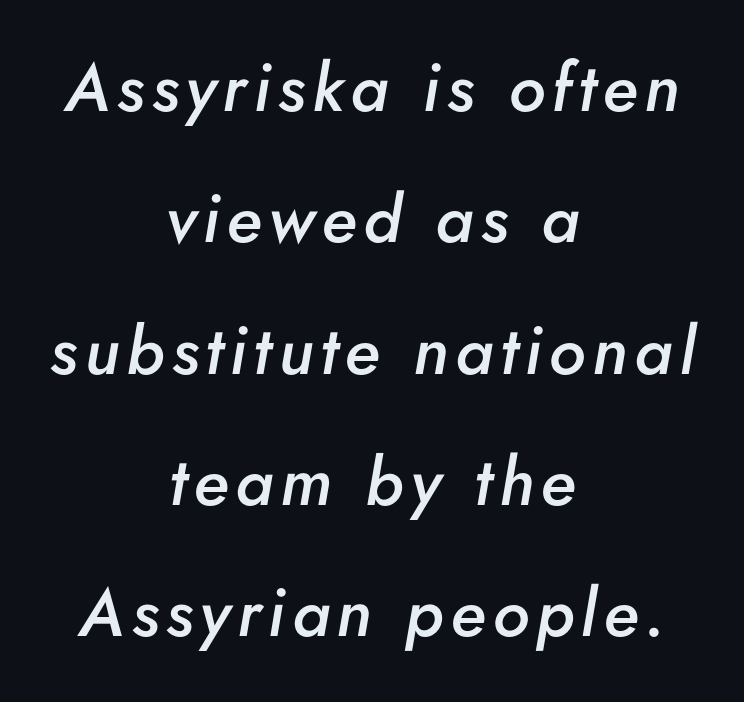
Nobody drew a line under any word here. Stroke thickness is moderately raised; the sample reads as semibold. The space between consecutive lines is lavish. Spacing verdict: proportional, widths tailored to each character.
